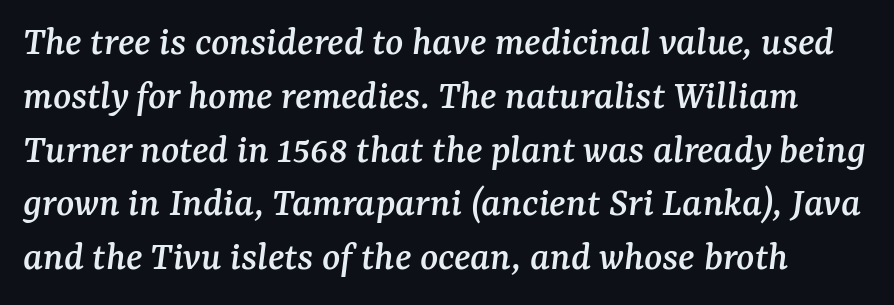
{"serif": "yes", "italic": "yes", "lean": "right", "slant_degrees": 7, "width": "normal", "stroke_contrast": "medium", "x_height": "medium", "monospaced": "no", "underline": "no", "line_spacing": "normal", "line_spacing_ratio": 1.28, "letter_spacing": "normal", "letter_spacing_em": 0.0, "glyph_px": 42}
